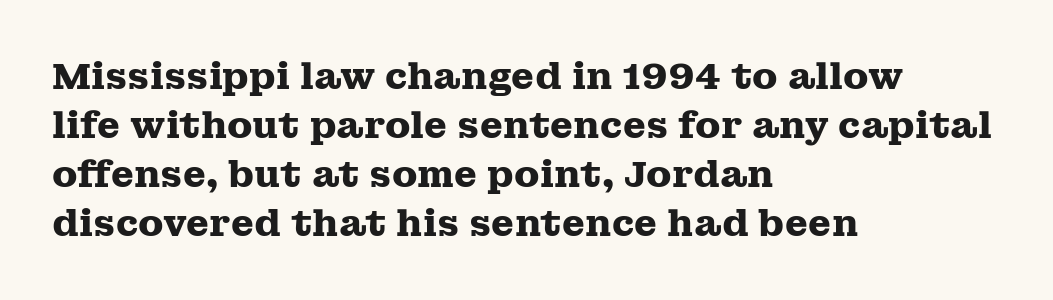
The image shows 37 px heavy, wide serif type, upright; set left-aligned, normal line spacing (1.32x), normal letter spacing, not underlined; medium stroke contrast and a medium x-height.
